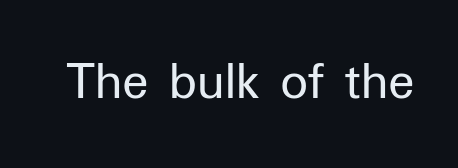
A typesetter would call this proportional, since set widths differ per character. The font sits on the lighter half of the weight spectrum, regular included. Italic? Not at all — the glyphs are vertical. Clear beneath every line of the passage. The letters sit at their default tracking, neither squeezed nor spread. This sample uses a sans-serif face.
